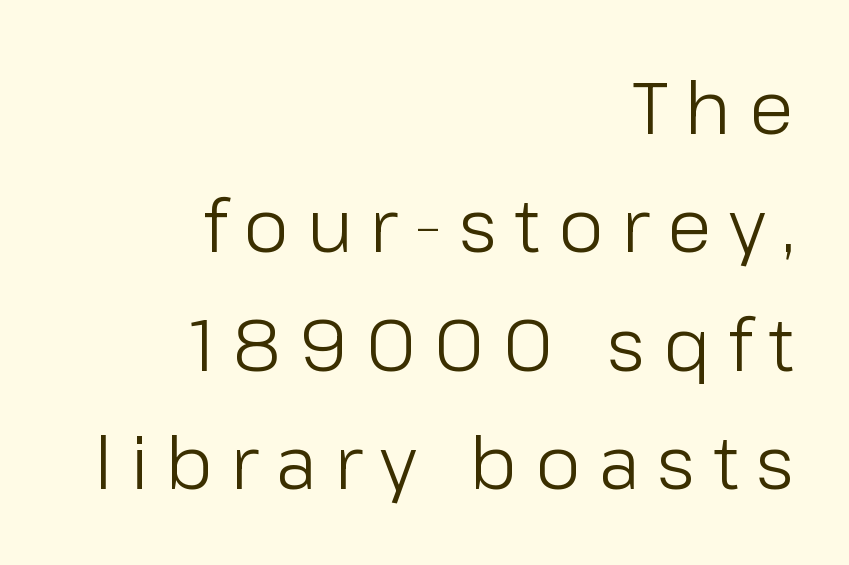
Q: Is the text bold? A: No.
Q: Is the text italic (slanted)? A: No, it is upright.
Q: Is the typeface a serif or a sans-serif typeface? A: Sans-serif.
Q: Is the text underlined? A: No.
Q: How is the paragraph aligned? A: Right-aligned.
Q: Is the spacing between letters normal or unusually wide? A: Unusually wide.
Q: Is the spacing between lines tight, normal or loose? A: Normal.
Q: Width (condensed, normal, or wide)? A: Normal.
Q: Stroke contrast? A: Low.
Q: x-height? A: Medium.
Q: Monospaced? A: No.
